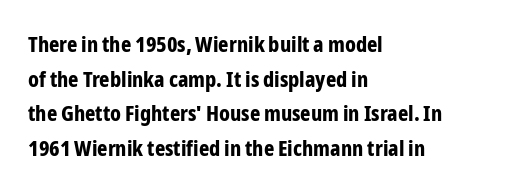
The image shows 22 px bold type, upright; set left-aligned, normal line spacing (1.57x), normal letter spacing, not underlined.
